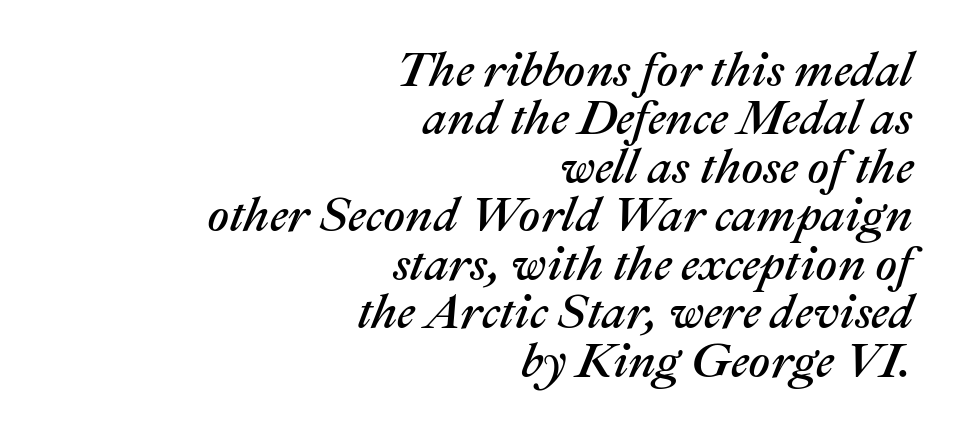
The strip under each line holds only bare page. The whole block is typeset with a tilt. Teacher's note: observe the even right margin — that is flush-right alignment. Default kerning and tracking; the words read as compact shapes.
